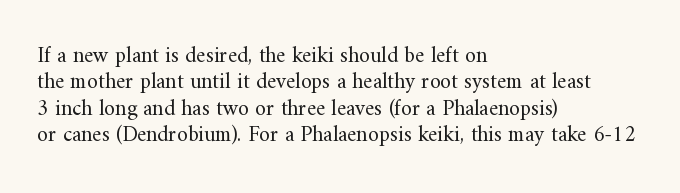
Q: Is the text bold? A: No.
Q: Is the text italic (slanted)? A: No, it is upright.
Q: Is the text underlined? A: No.
Q: How is the paragraph aligned? A: Left-aligned.
Q: Is the spacing between letters normal or unusually wide? A: Normal.
